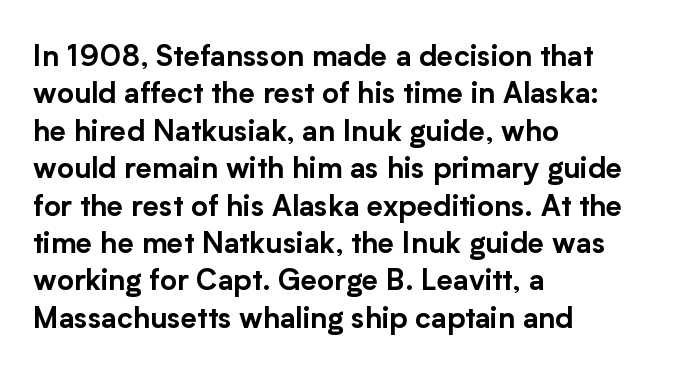
This is the regular roman posture of the typeface. Here the designer chose a conventional face with non-uniform glyph widths. The designer went with a sans here, leaving each stem footless. These lines are set flush left with a ragged right edge.
